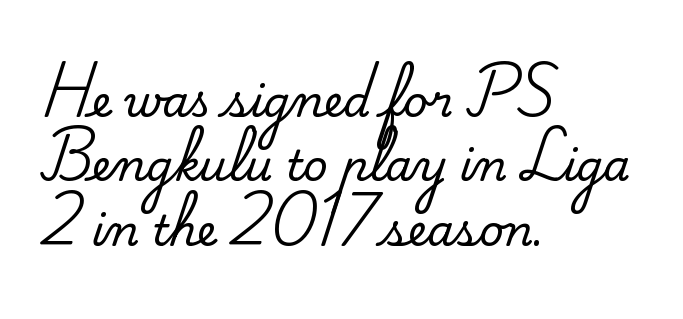
Reading down the column, the eye jumps a familiar distance to each next line. The glyphs in this specimen are seriffed. A clean baseline with only descenders dipping below it. What stands out about the letter spacing? Nothing — it is the standard amount. Is this a fixed-width face? No — the glyphs have proportional, varying widths.
